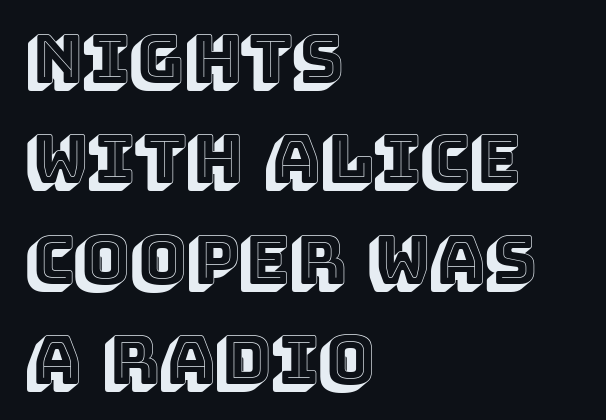
The image shows 67 px text type, upright; set left-aligned, normal line spacing (1.5x), normal letter spacing, not underlined; a large x-height.
